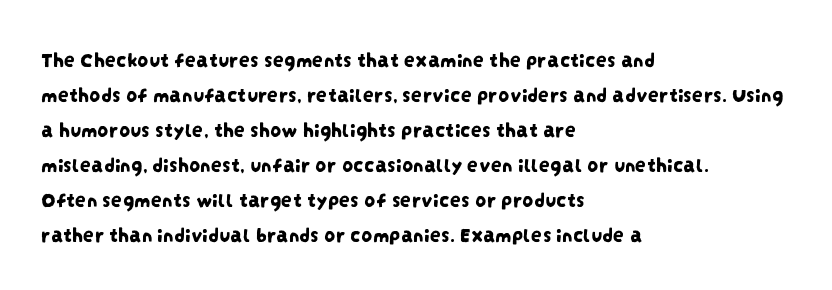
Q: Is the text underlined? A: No.
Q: How is the paragraph aligned? A: Left-aligned.
Q: Is the spacing between letters normal or unusually wide? A: Normal.
Q: Is the spacing between lines tight, normal or loose? A: Normal.
